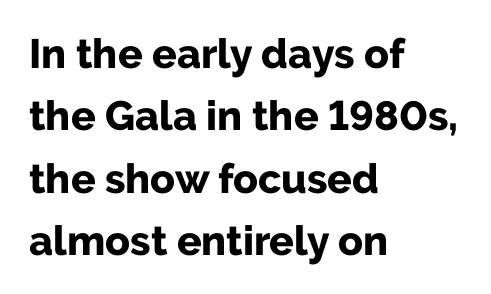
Character widths vary here, with narrow letters taking less room than wide ones. You could call the tracking neutral — neither tight nor loose. Grotesque or geometric, the face here clearly has no serifs. The space between consecutive lines is moderate. Chunky letters — that's bold for sure. The strip under each line holds only bare page.
